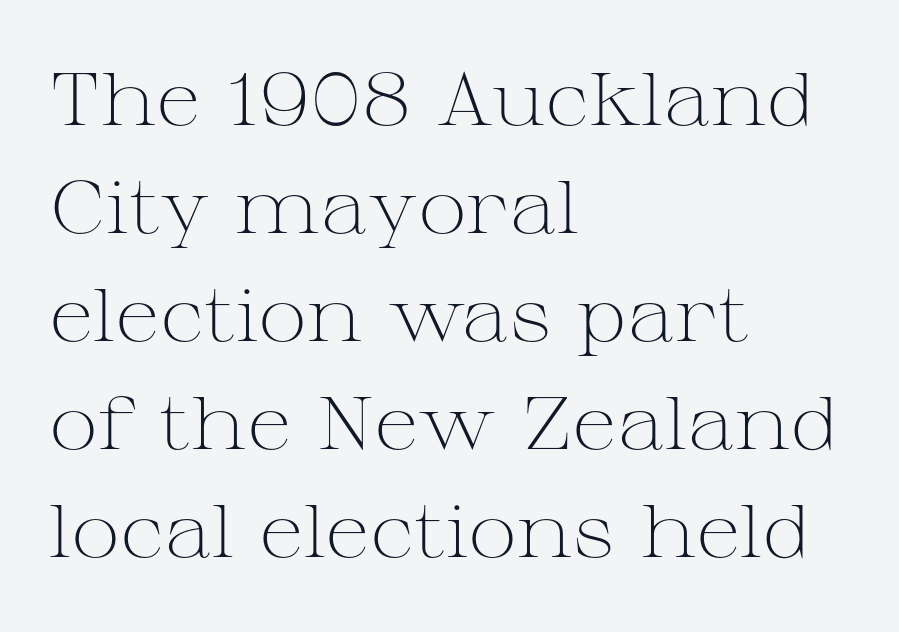
{"serif": "yes", "italic": "no", "bold": "no", "weight": "light", "width": "wide", "stroke_contrast": "medium", "x_height": "medium", "monospaced": "no", "underline": "no", "align": "left", "line_spacing": "normal", "line_spacing_ratio": 1.46, "letter_spacing": "normal", "letter_spacing_em": 0.0, "glyph_px": 74}
